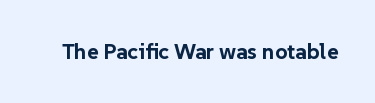
Short note: letters normally spaced. Words float on clear page, feet unadorned. The letters stand upright; this is a roman face. Heavy, bold letterforms.
